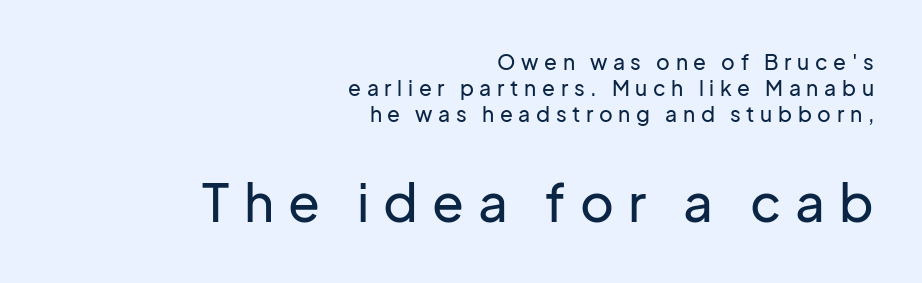
{"serif": "no", "italic": "no", "width": "normal", "stroke_contrast": "low", "x_height": "medium", "monospaced": "no", "underline": "no", "align": "right", "line_spacing": "normal", "line_spacing_ratio": 1.25, "letter_spacing": "wide", "letter_spacing_em": 0.27, "larger_block": "second", "size_ratio": 2.48, "glyph_px": 52}
